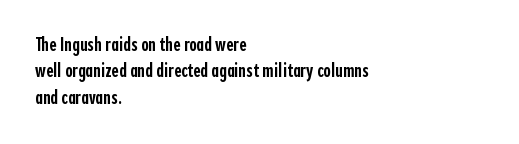
{"italic": "no", "bold": "semi", "underline": "no", "align": "left", "line_spacing": "normal", "line_spacing_ratio": 1.32, "letter_spacing": "normal", "letter_spacing_em": 0.0, "glyph_px": 20}
